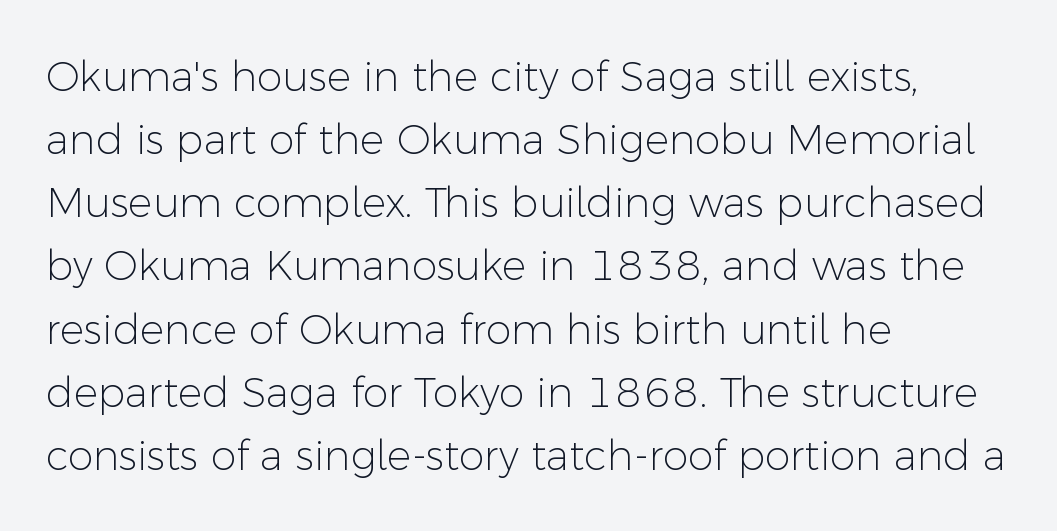
{"serif": "no", "italic": "no", "bold": "no", "weight": "light", "width": "normal", "stroke_contrast": "low", "x_height": "medium", "monospaced": "no", "underline": "no", "align": "left", "line_spacing": "normal", "line_spacing_ratio": 1.54, "letter_spacing": "normal", "letter_spacing_em": 0.0, "glyph_px": 41}
